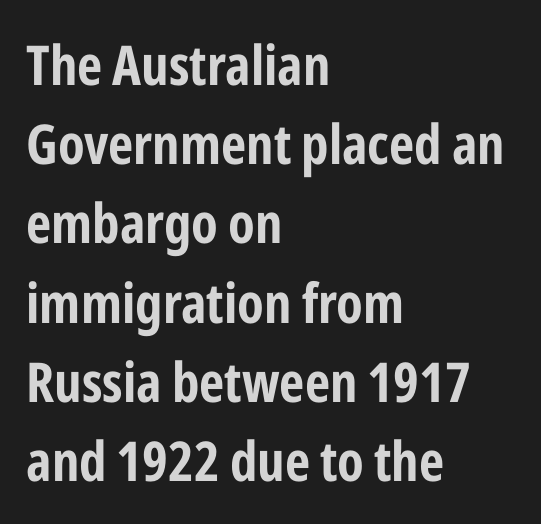
Q: Is the text bold? A: Yes.
Q: Is the text italic (slanted)? A: No, it is upright.
Q: Is the typeface a serif or a sans-serif typeface? A: Sans-serif.
Q: Is the text underlined? A: No.
Q: How is the paragraph aligned? A: Left-aligned.
Q: Is the spacing between letters normal or unusually wide? A: Normal.
Q: Is the spacing between lines tight, normal or loose? A: Normal.
Q: Width (condensed, normal, or wide)? A: Condensed.
Q: Stroke contrast? A: Low.
Q: x-height? A: Medium.
Q: Monospaced? A: No.
